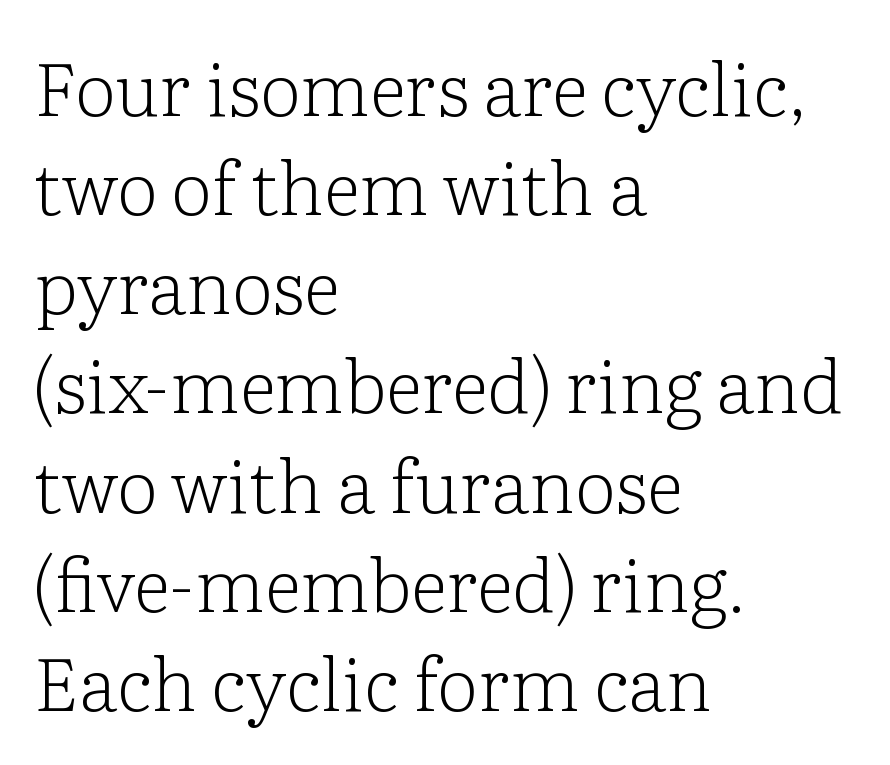
{"serif": "yes", "italic": "no", "bold": "no", "weight": "light", "width": "normal", "stroke_contrast": "low", "x_height": "medium", "monospaced": "no", "underline": "no", "align": "left", "line_spacing": "normal", "line_spacing_ratio": 1.34, "letter_spacing": "normal", "letter_spacing_em": 0.0, "glyph_px": 74}
